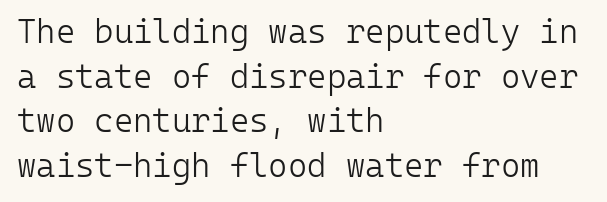
Q: Is the text bold? A: No.
Q: Is the text italic (slanted)? A: No, it is upright.
Q: Is the typeface a serif or a sans-serif typeface? A: Sans-serif.
Q: Is the text underlined? A: No.
Q: How is the paragraph aligned? A: Left-aligned.
Q: Is the spacing between letters normal or unusually wide? A: Normal.
Q: Is the spacing between lines tight, normal or loose? A: Normal.
Q: Width (condensed, normal, or wide)? A: Normal.
Q: Stroke contrast? A: Low.
Q: x-height? A: Medium.
Q: Monospaced? A: Yes.
